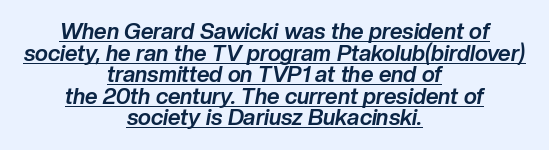
{"italic": "yes", "lean": "right", "slant_degrees": 10, "bold": "yes", "underline": "yes", "align": "center", "line_spacing": "tight", "line_spacing_ratio": 0.98, "letter_spacing": "normal", "letter_spacing_em": 0.0, "glyph_px": 22}
